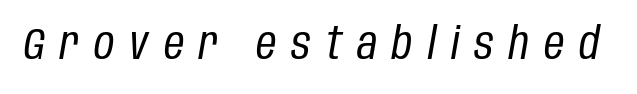
Q: Is the text bold? A: No.
Q: Is the text italic (slanted)? A: Yes, it leans right by about 10 degrees.
Q: Is the text underlined? A: No.
Q: Is the spacing between letters normal or unusually wide? A: Unusually wide.
Q: Width (condensed, normal, or wide)? A: Condensed.
Q: Stroke contrast? A: Low.
Q: x-height? A: Large.
Q: Monospaced? A: No.
